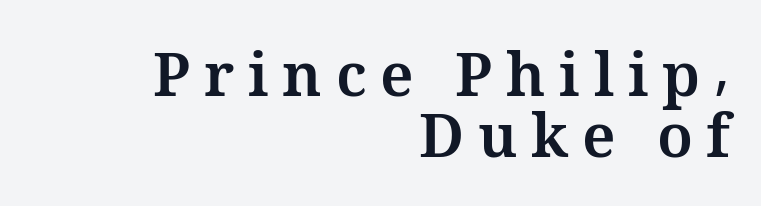
Tall strokes in this sample are plumb rather than angled. The compositor pushed each line to the right boundary. Character widths vary here, with narrow letters taking less room than wide ones. Students, observe: this is what under-led, compact text looks like.
